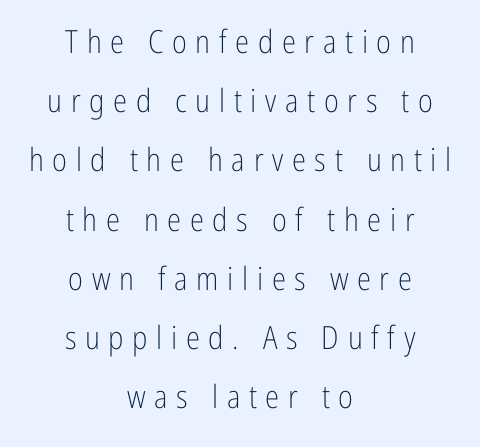
The rendering uses natural spacing where letterforms have individual widths. Unmarked baselines from the first word to the last. The tracking reads as deliberately expanded to a designer's eye. In terms of letterform style, serifs are entirely absent. Is the block centered? Yes — each line is placed symmetrically about the middle.
